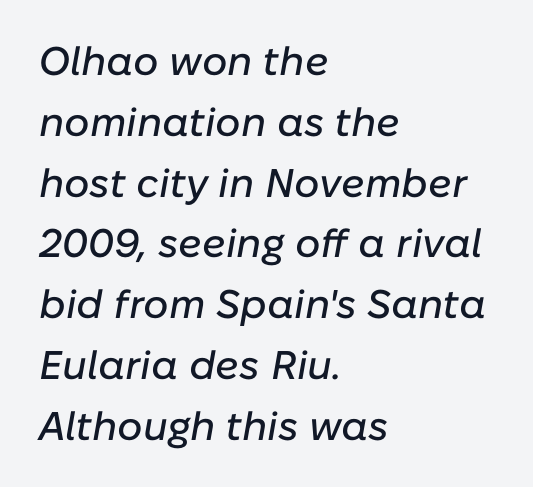
The image shows 40 px text type, italic (leaning right); set left-aligned, normal line spacing (1.52x), normal letter spacing, not underlined; low stroke contrast and a medium x-height.
